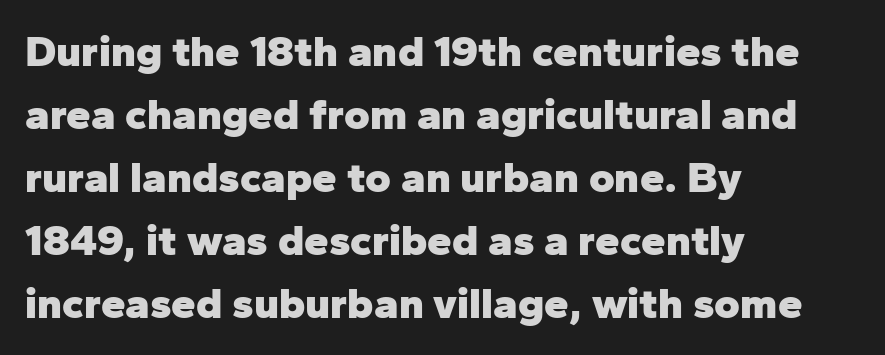
The image shows 44 px heavy sans-serif type, upright; set left-aligned, normal line spacing (1.43x), normal letter spacing, not underlined; low stroke contrast and a medium x-height.
